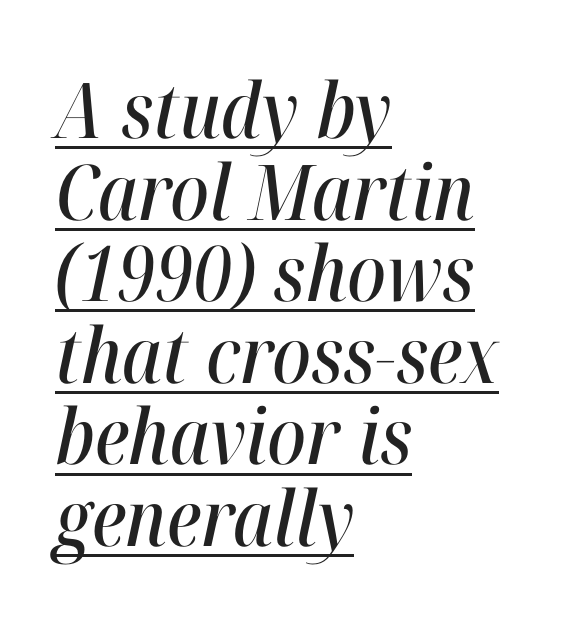
Q: Is the text italic (slanted)? A: Yes, it leans right by about 12 degrees.
Q: Is the text underlined? A: Yes.
Q: How is the paragraph aligned? A: Left-aligned.
Q: Is the spacing between letters normal or unusually wide? A: Normal.
Q: Is the spacing between lines tight, normal or loose? A: Tight.
Q: Width (condensed, normal, or wide)? A: Condensed.
Q: Stroke contrast? A: High.
Q: x-height? A: Medium.
Q: Monospaced? A: No.
